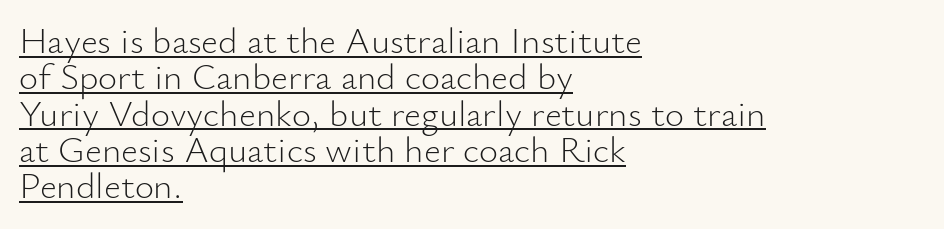
Does extra space separate the letters? No, they use regular spacing. The rendering uses the underline text-decoration. Note the varied advance widths — an 'i' is clearly narrower than an 'm'. All the whitespace from short lines collects on the right. Unlike a traditional serif, this face leaves its strokes unadorned. Vertical spacing — tight.
